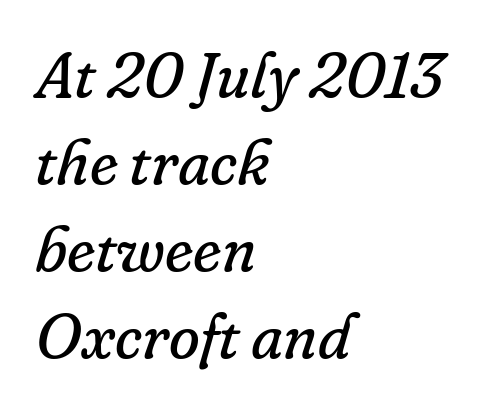
Weight: in the light-to-regular range. The lines sit at an ordinary, default distance from one another. The typeface chosen for these lines features serifs. The lettering tilts uniformly, giving the passage an italic look.
